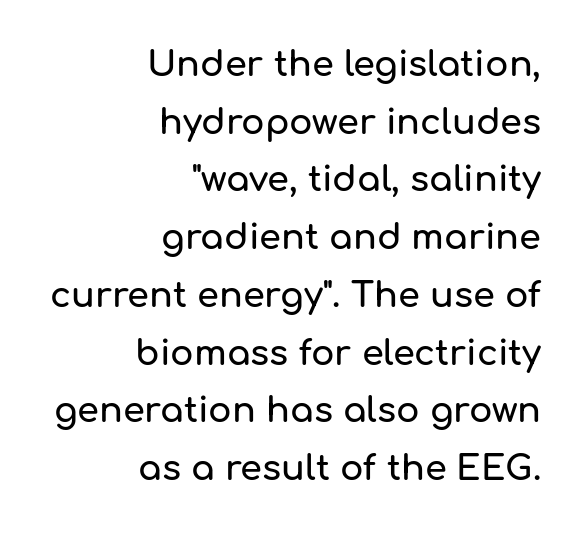
Q: Is the text italic (slanted)? A: No, it is upright.
Q: Is the typeface a serif or a sans-serif typeface? A: Sans-serif.
Q: Is the text underlined? A: No.
Q: How is the paragraph aligned? A: Right-aligned.
Q: Is the spacing between letters normal or unusually wide? A: Normal.
Q: Is the spacing between lines tight, normal or loose? A: Normal.
Q: Width (condensed, normal, or wide)? A: Normal.
Q: Stroke contrast? A: Low.
Q: x-height? A: Medium.
Q: Monospaced? A: No.
